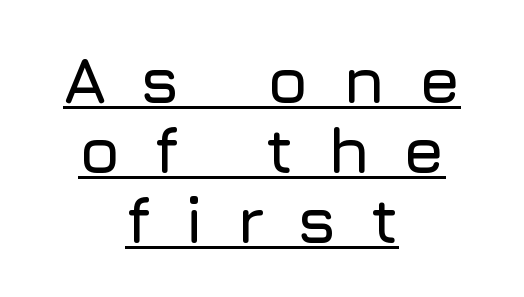
Q: Is the text italic (slanted)? A: No, it is upright.
Q: Is the typeface a serif or a sans-serif typeface? A: Sans-serif.
Q: Is the text underlined? A: Yes.
Q: How is the paragraph aligned? A: Centered.
Q: Is the spacing between letters normal or unusually wide? A: Unusually wide.
Q: Is the spacing between lines tight, normal or loose? A: Tight.
Q: Width (condensed, normal, or wide)? A: Normal.
Q: Stroke contrast? A: Low.
Q: x-height? A: Medium.
Q: Monospaced? A: No.
